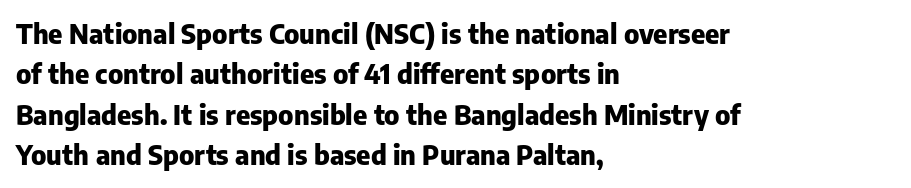
{"italic": "no", "bold": "yes", "underline": "no", "align": "left", "line_spacing": "normal", "line_spacing_ratio": 1.5, "letter_spacing": "normal", "letter_spacing_em": 0.0, "glyph_px": 27}
